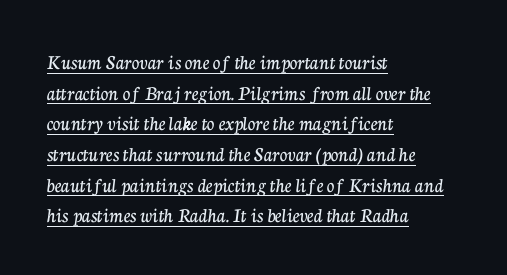
Leading: standard. The typesetter has applied underlining to the passage shown. Short and long lines alike share a common starting point at left.
